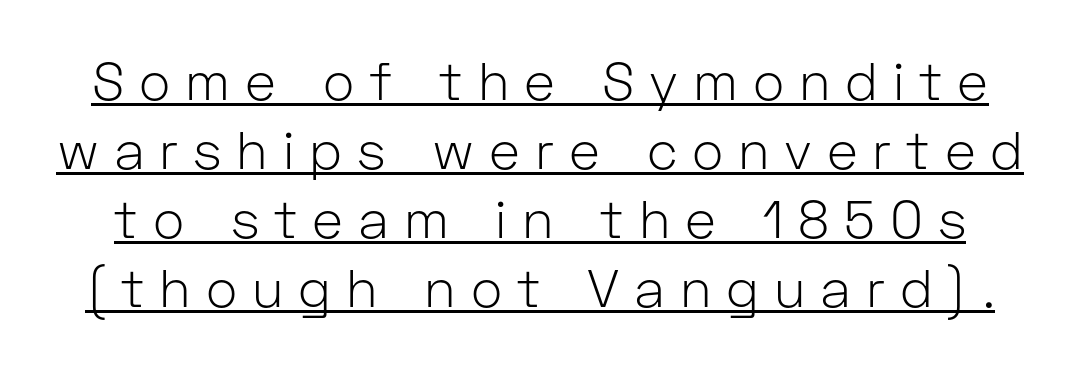
Heaviness? Minimal to ordinary, like unemphasized prose. Loose tracking; the words dissolve into strings of separated letters. Do the characters align in a grid? No, the font is proportional. Font category for this specimen: sans-serif. The words here are underlined.
